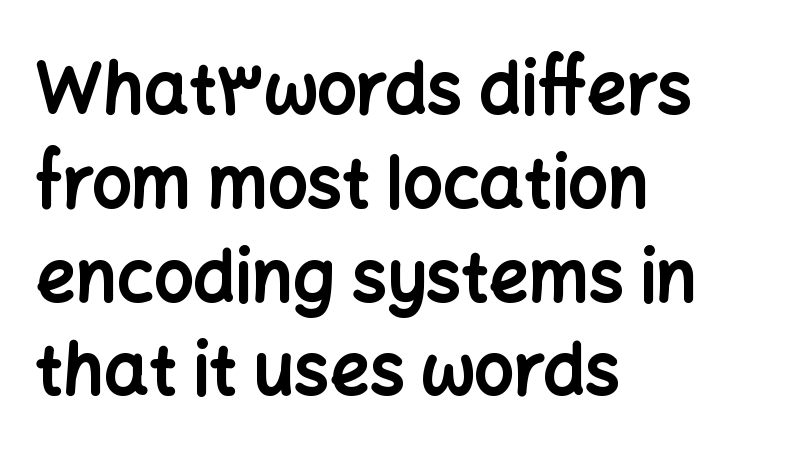
Q: Is the text bold? A: Yes.
Q: Is the text italic (slanted)? A: No, it is upright.
Q: Is the typeface a serif or a sans-serif typeface? A: Sans-serif.
Q: Is the text underlined? A: No.
Q: How is the paragraph aligned? A: Left-aligned.
Q: Is the spacing between letters normal or unusually wide? A: Normal.
Q: Is the spacing between lines tight, normal or loose? A: Normal.
Q: Width (condensed, normal, or wide)? A: Normal.
Q: Stroke contrast? A: Low.
Q: x-height? A: Medium.
Q: Monospaced? A: No.
